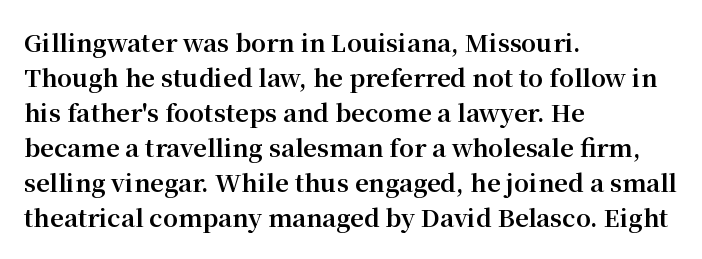
The image shows 24 px bold type, upright; set left-aligned, normal line spacing (1.46x), normal letter spacing, not underlined.
